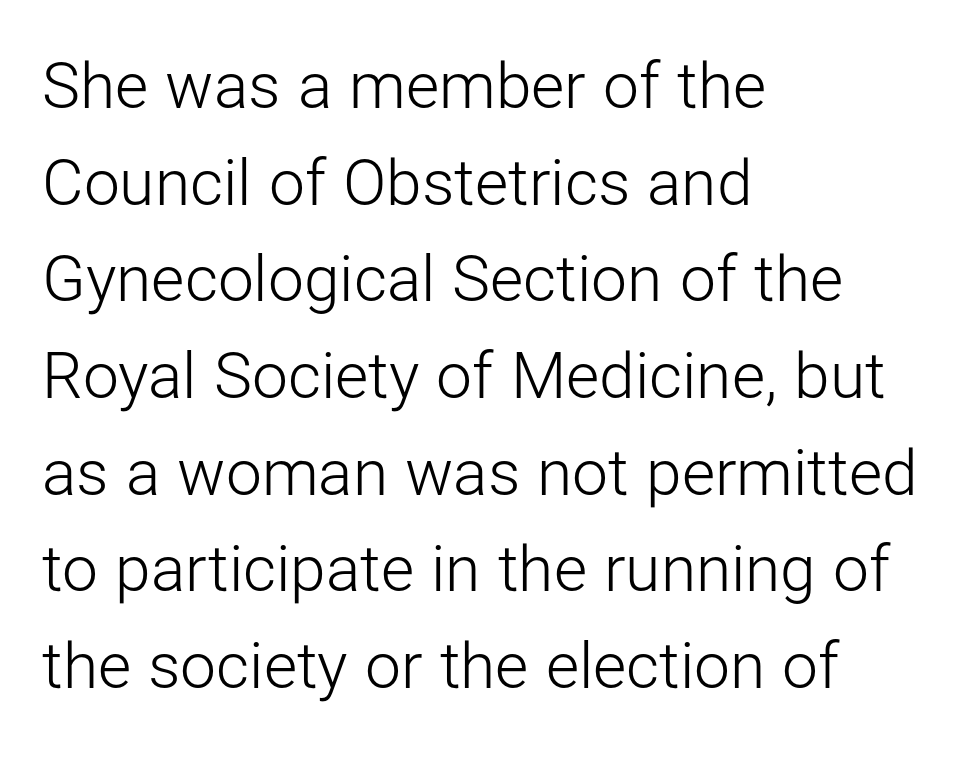
The image shows 64 px light sans-serif type, upright; set left-aligned, normal line spacing (1.51x), normal letter spacing, not underlined; low stroke contrast and a medium x-height.
